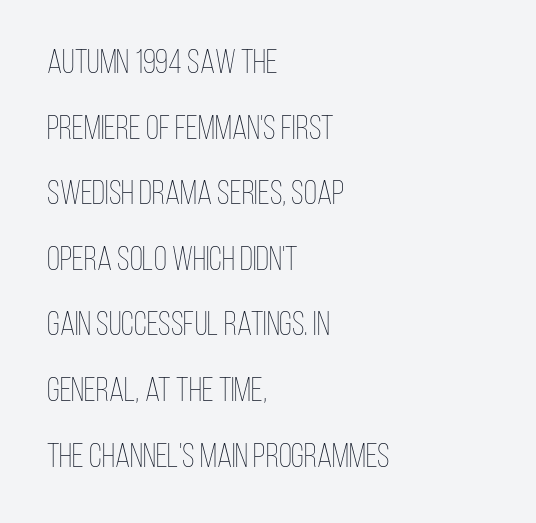
The lines are quadded left. A typesetter would call this leading open, well beyond the default. Note the varied advance widths — an 'i' is clearly narrower than an 'm'. The letterforms sit shoulder to shoulder at normal distance. Underline: absent. This is the regular roman posture of the typeface.
